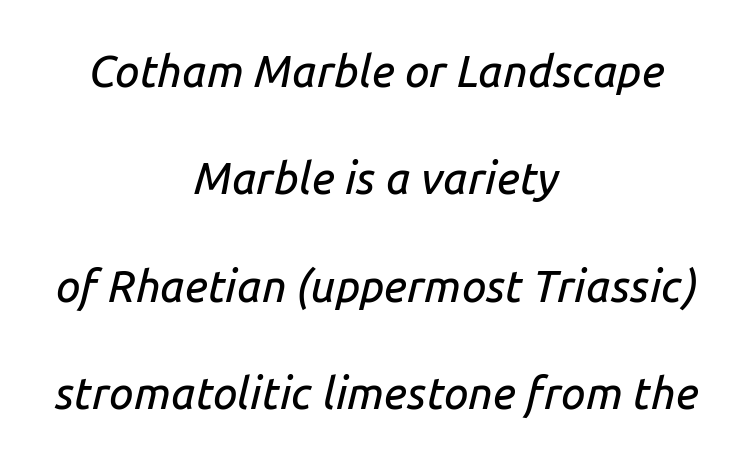
Q: Is the text italic (slanted)? A: Yes, it leans right by about 14 degrees.
Q: Is the text underlined? A: No.
Q: How is the paragraph aligned? A: Centered.
Q: Is the spacing between letters normal or unusually wide? A: Normal.
Q: Is the spacing between lines tight, normal or loose? A: Loose.
Q: Width (condensed, normal, or wide)? A: Normal.
Q: Stroke contrast? A: Low.
Q: x-height? A: Medium.
Q: Monospaced? A: No.
